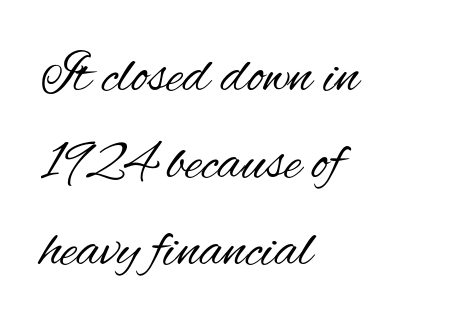
{"serif": "no", "bold": "no", "weight": "regular", "width": "condensed", "stroke_contrast": "medium", "x_height": "small", "monospaced": "no", "underline": "no", "align": "left", "line_spacing": "normal", "line_spacing_ratio": 1.53, "letter_spacing": "normal", "letter_spacing_em": 0.0, "glyph_px": 57}
